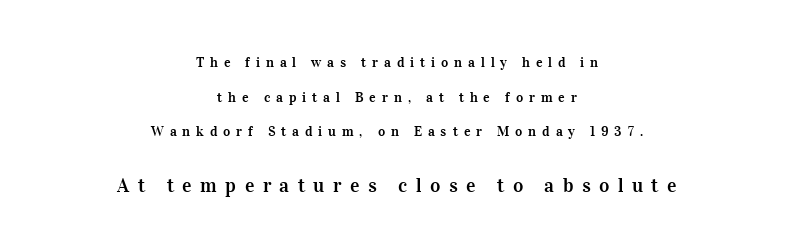
{"italic": "no", "underline": "no", "align": "center", "line_spacing": "loose", "line_spacing_ratio": 2.48, "letter_spacing": "wide", "letter_spacing_em": 0.42, "larger_block": "second", "size_ratio": 1.43, "glyph_px": 20}
